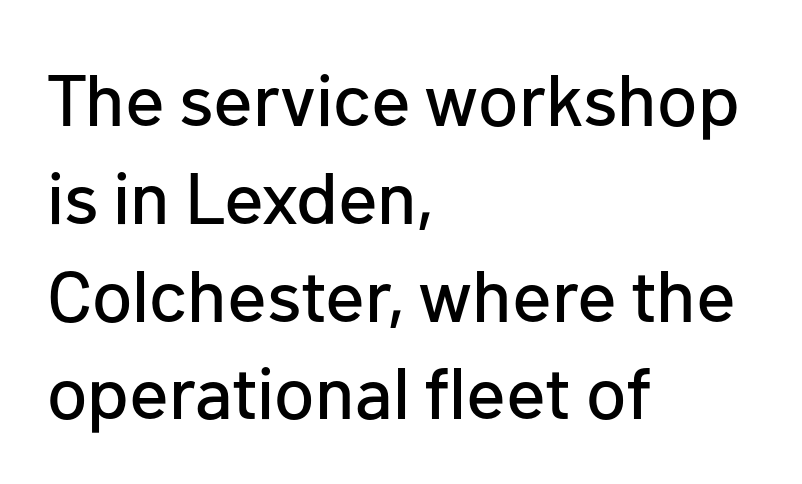
The image shows 73 px sans-serif type, upright; set left-aligned, normal line spacing (1.34x), normal letter spacing, not underlined; low stroke contrast and a medium x-height.
